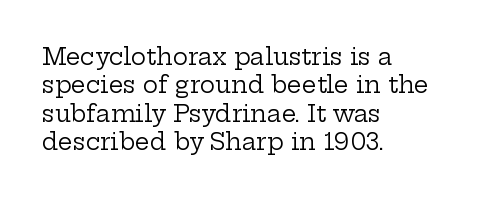
Q: Is the text bold? A: No.
Q: Is the text italic (slanted)? A: No, it is upright.
Q: Is the text underlined? A: No.
Q: How is the paragraph aligned? A: Left-aligned.
Q: Is the spacing between letters normal or unusually wide? A: Normal.
